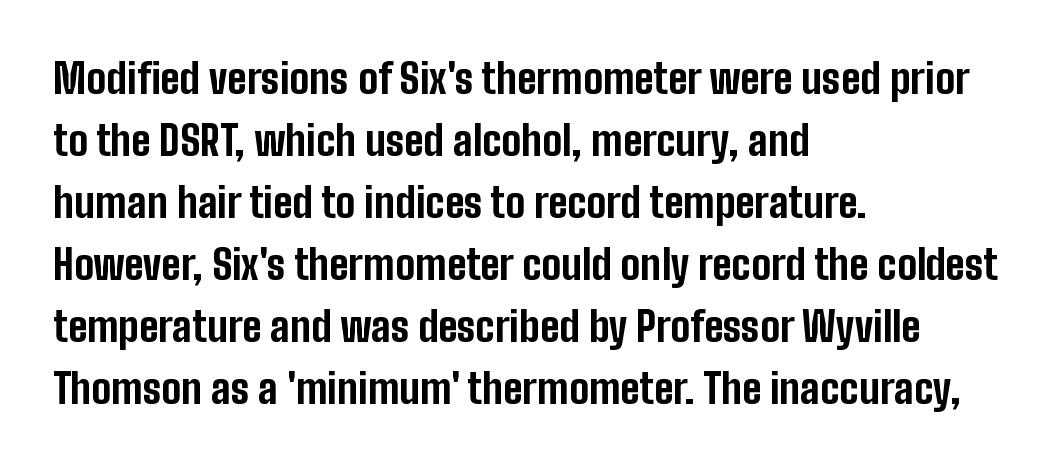
Nope, not italic — everything's standing straight. The strokes are fattened all the way to bold. The rag falls on the right side of this text block. The face used here is proportionally spaced, like ordinary book or web type. Look at the bottom of the vertical strokes: they stop flat, with no serifs. The gap between lines stays unmarked.
